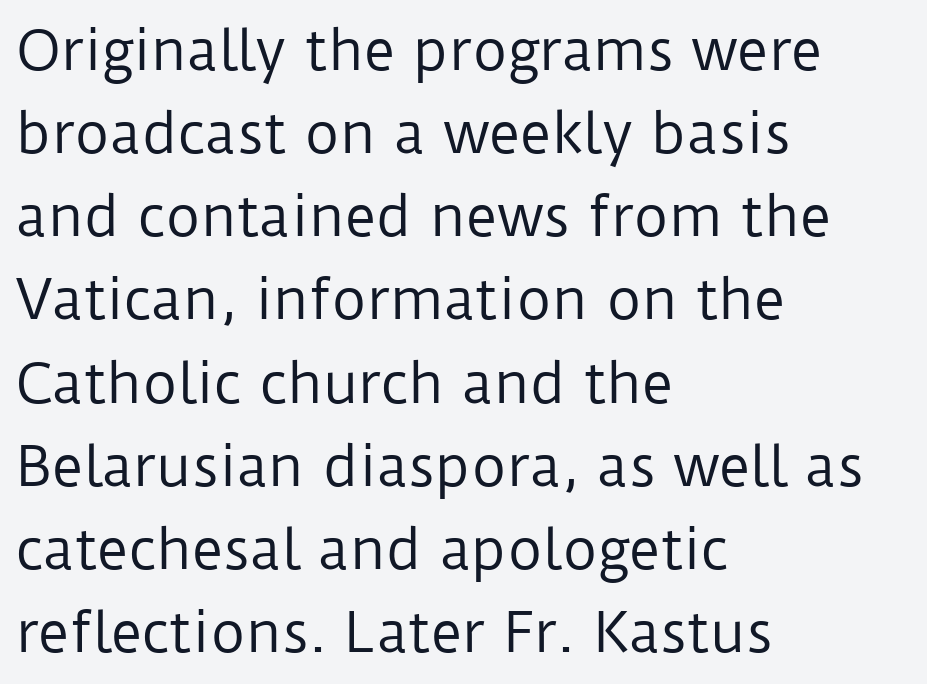
Left-aligned paragraph, ragged on the right. The line texture is even and compact thanks to regular tracking. Whoever set this chose a conventional vertical rhythm. Glance below the letters and you will spot only blank space. You could not count columns in this text — the font is proportionally spaced.
